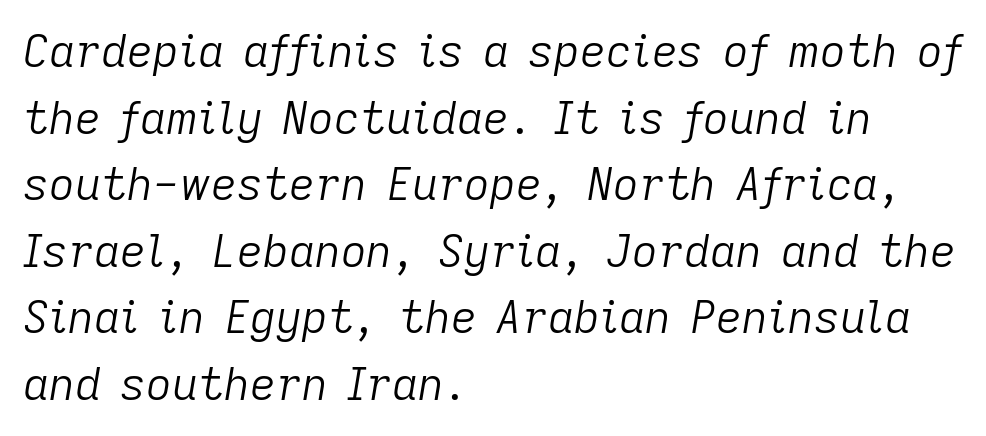
Q: Is the text bold? A: No.
Q: Is the text italic (slanted)? A: Yes, it leans right by about 9 degrees.
Q: Is the text underlined? A: No.
Q: How is the paragraph aligned? A: Left-aligned.
Q: Is the spacing between letters normal or unusually wide? A: Normal.
Q: Is the spacing between lines tight, normal or loose? A: Normal.
Q: Width (condensed, normal, or wide)? A: Normal.
Q: Stroke contrast? A: Low.
Q: x-height? A: Medium.
Q: Monospaced? A: No.
